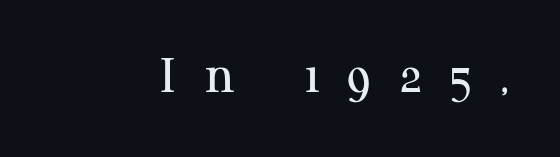
{"serif": "yes", "italic": "no", "bold": "no", "weight": "regular", "width": "normal", "stroke_contrast": "medium", "x_height": "medium", "monospaced": "no", "underline": "no", "letter_spacing": "wide", "letter_spacing_em": 0.47, "glyph_px": 58}
